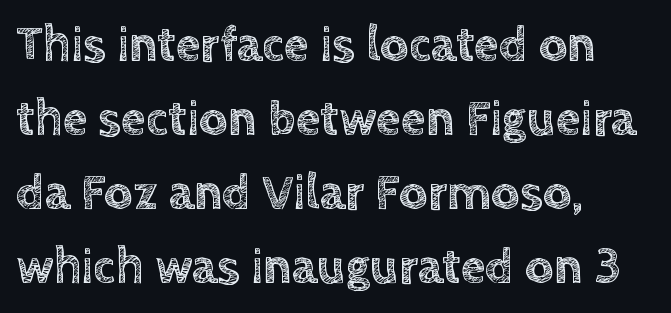
The image shows 50 px text type, upright; set left-aligned, normal line spacing (1.48x), normal letter spacing, not underlined; a large x-height.
